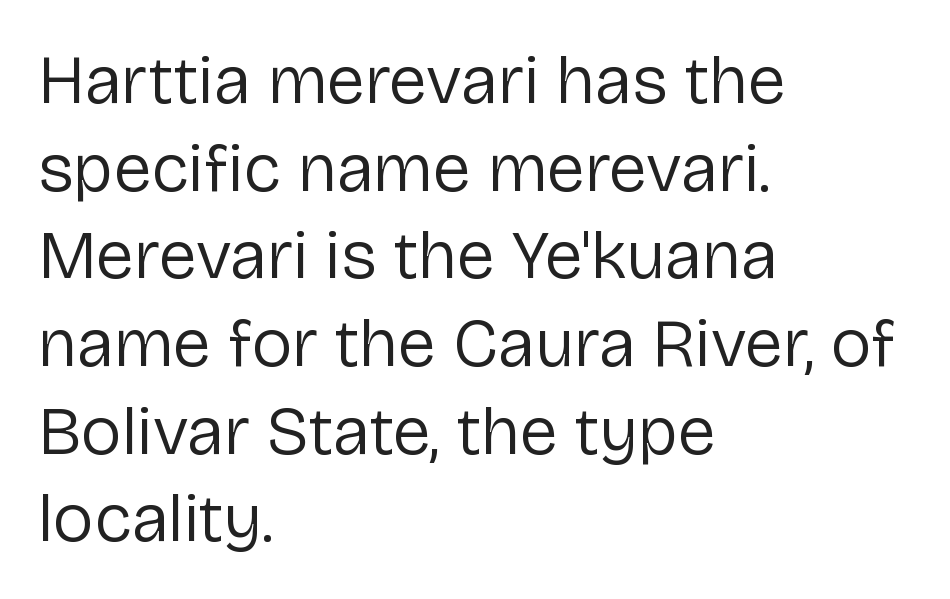
Q: Is the text bold? A: No.
Q: Is the text italic (slanted)? A: No, it is upright.
Q: Is the typeface a serif or a sans-serif typeface? A: Sans-serif.
Q: Is the text underlined? A: No.
Q: How is the paragraph aligned? A: Left-aligned.
Q: Is the spacing between letters normal or unusually wide? A: Normal.
Q: Is the spacing between lines tight, normal or loose? A: Normal.
Q: Width (condensed, normal, or wide)? A: Normal.
Q: Stroke contrast? A: Low.
Q: x-height? A: Medium.
Q: Monospaced? A: No.
